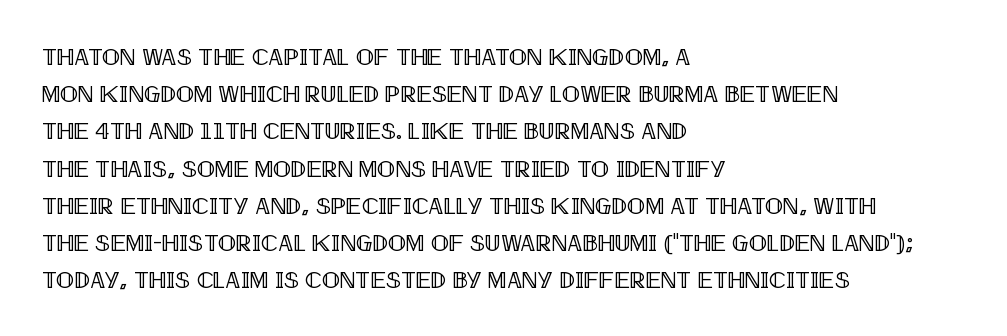
The image shows 24 px text type, upright; set left-aligned, normal line spacing (1.55x), normal letter spacing, not underlined.
